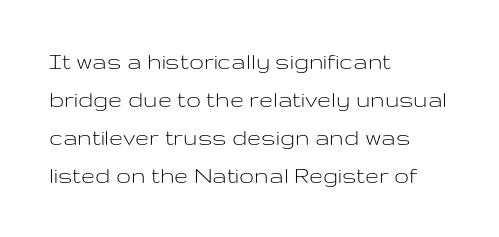
The image shows 25 px text type, upright; set left-aligned, normal line spacing (1.52x), normal letter spacing, not underlined.
